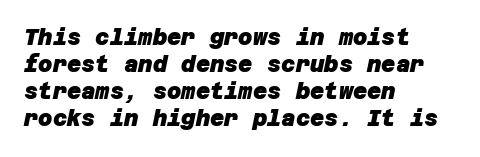
Q: Is the text bold? A: Yes.
Q: Is the text underlined? A: No.
Q: How is the paragraph aligned? A: Left-aligned.
Q: Is the spacing between letters normal or unusually wide? A: Normal.
